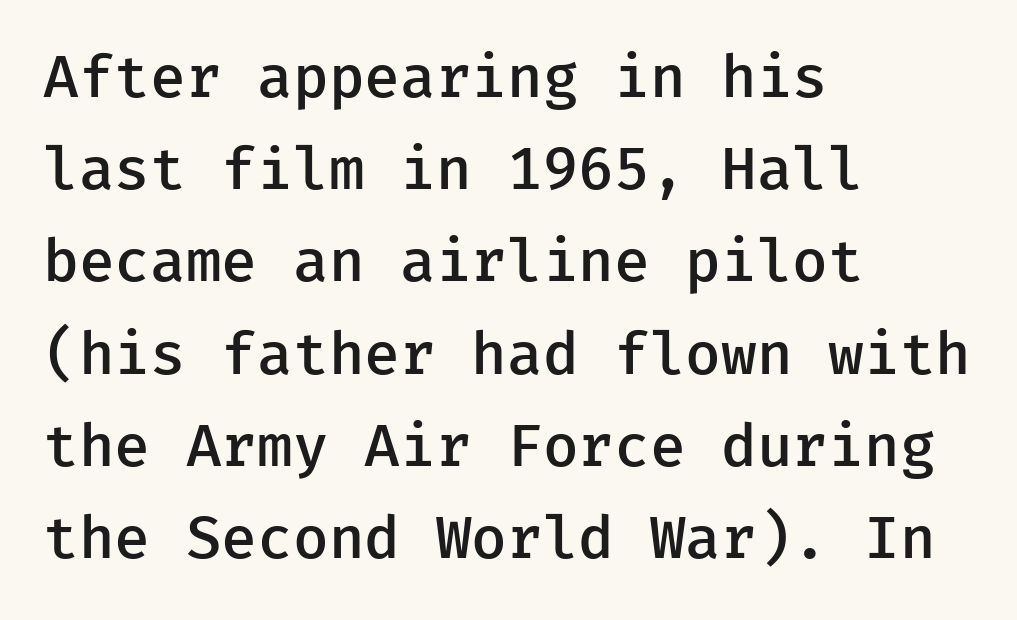
The image shows 58 px semibold sans-serif type, upright; set left-aligned, normal line spacing (1.59x), normal letter spacing, not underlined; low stroke contrast and a medium x-height.
